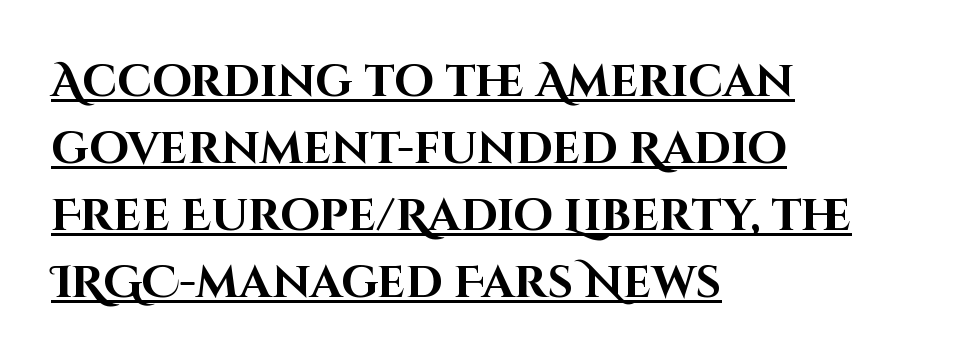
{"serif": "no", "italic": "no", "bold": "yes", "weight": "bold", "width": "normal", "stroke_contrast": "high", "x_height": "large", "monospaced": "no", "underline": "yes", "align": "left", "line_spacing": "normal", "line_spacing_ratio": 1.49, "letter_spacing": "normal", "letter_spacing_em": 0.0, "glyph_px": 45}
